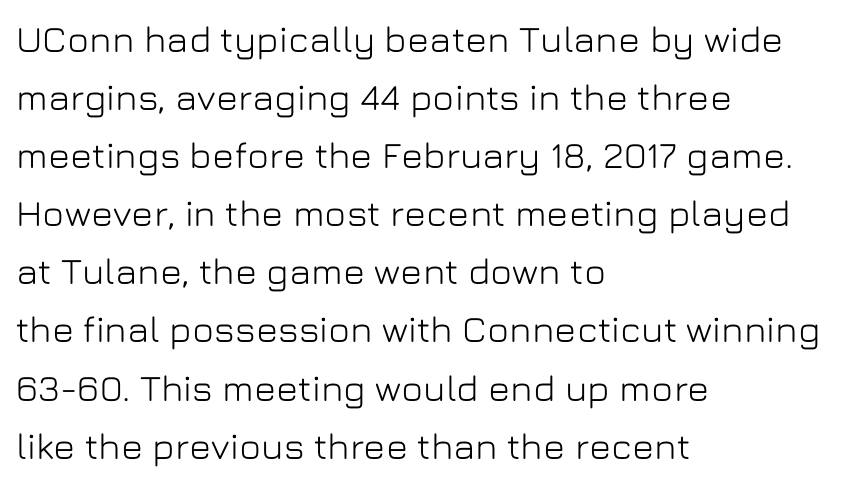
The image shows 37 px sans-serif type, upright; set left-aligned, normal line spacing (1.57x), normal letter spacing, not underlined; low stroke contrast and a medium x-height.
